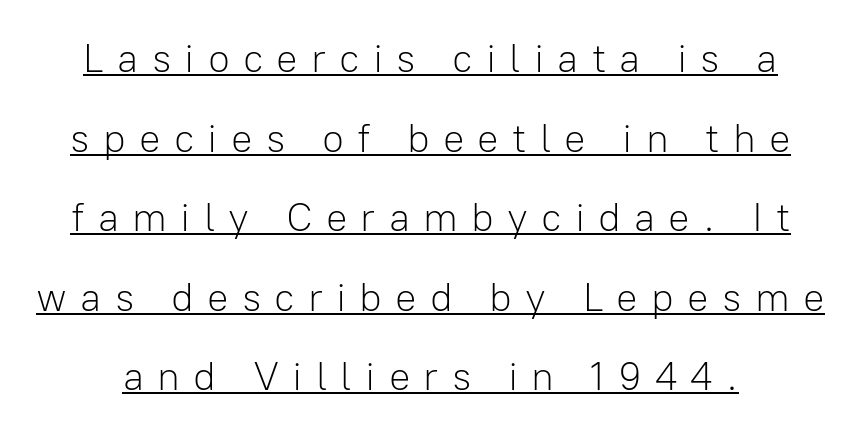
Q: Is the text bold? A: No.
Q: Is the text italic (slanted)? A: No, it is upright.
Q: Is the typeface a serif or a sans-serif typeface? A: Sans-serif.
Q: Is the text underlined? A: Yes.
Q: Is the spacing between letters normal or unusually wide? A: Unusually wide.
Q: Is the spacing between lines tight, normal or loose? A: Loose.
Q: Width (condensed, normal, or wide)? A: Normal.
Q: Stroke contrast? A: Low.
Q: x-height? A: Medium.
Q: Monospaced? A: No.
